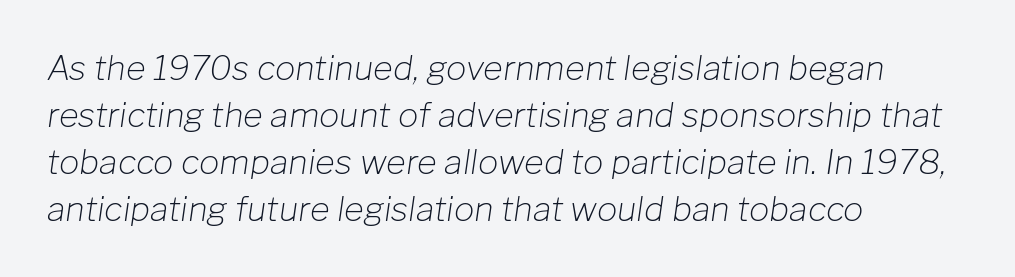
Looking at the ascenders, they clearly lean. These lines keep a tight, regular rhythm from letter to letter. Visually the block forms a straight wall on the left and a jagged coastline on the right. Note the varied advance widths — an 'i' is clearly narrower than an 'm'. Leading matches the norm, producing a regular column. Stems and bowls with no extra thickness — not bold.
